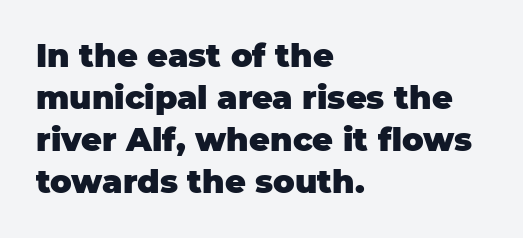
Q: Is the text bold? A: Yes.
Q: Is the text italic (slanted)? A: No, it is upright.
Q: Is the typeface a serif or a sans-serif typeface? A: Sans-serif.
Q: Is the text underlined? A: No.
Q: How is the paragraph aligned? A: Left-aligned.
Q: Is the spacing between letters normal or unusually wide? A: Normal.
Q: Is the spacing between lines tight, normal or loose? A: Normal.
Q: Width (condensed, normal, or wide)? A: Normal.
Q: Stroke contrast? A: Low.
Q: x-height? A: Large.
Q: Monospaced? A: No.
